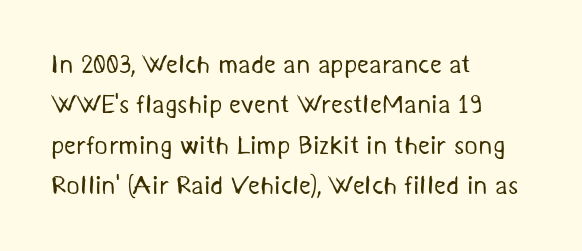
{"bold": "no", "underline": "no", "align": "left", "line_spacing": "normal", "line_spacing_ratio": 1.55, "letter_spacing": "normal", "letter_spacing_em": 0.0, "glyph_px": 26}
